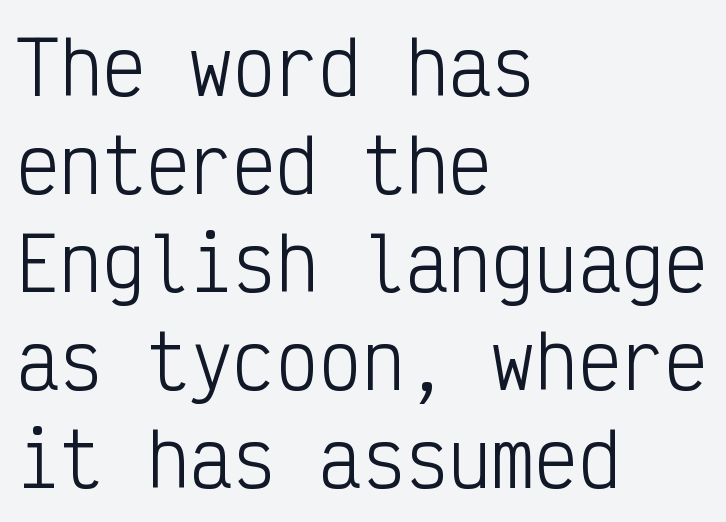
{"serif": "no", "italic": "no", "bold": "no", "weight": "light", "width": "condensed", "stroke_contrast": "low", "x_height": "medium", "monospaced": "yes", "underline": "no", "align": "left", "line_spacing": "normal", "line_spacing_ratio": 1.36, "letter_spacing": "normal", "letter_spacing_em": 0.0, "glyph_px": 72}
